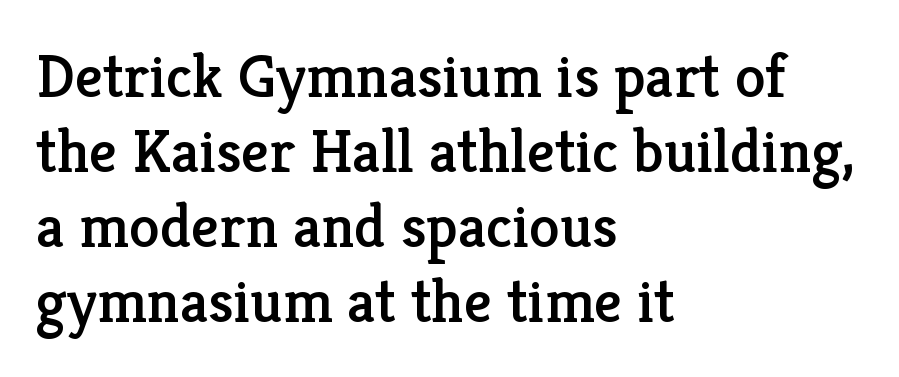
How are the letters spaced? Ordinarily, with no added tracking. Compared with a centered layout, this one pins lines to the left instead. The font's upright variant was chosen for this text. Descenders hang freely into open space.
